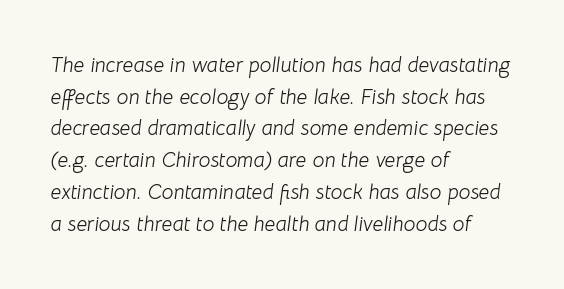
Honestly, the letter spacing is just normal — you wouldn't notice it. Leading matches the norm, producing a regular column. No letter is thick-stroked: the sample isn't bold. Posture: slanted.
